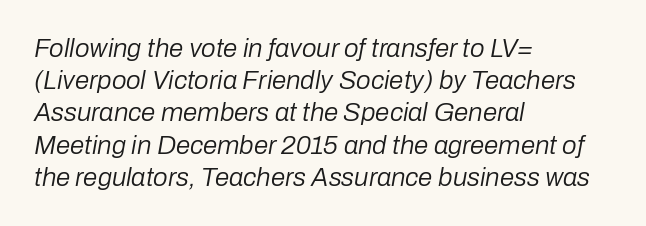
The image shows 26 px text type, italic (leaning right); set left-aligned, line spacing 1.24x, normal letter spacing, not underlined.
